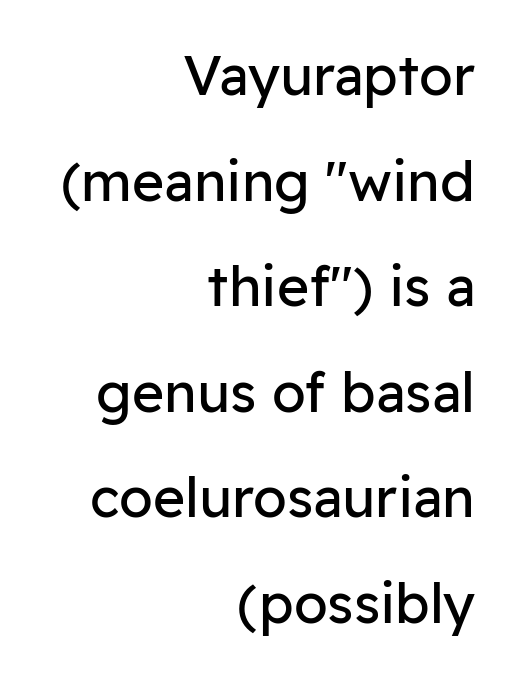
Each stroke keeps to a modest, everyday thickness or less. This is the regular roman posture of the typeface. The ragged edge is on the left, which tells us the setting is flush right. One glance says open: line gaps are wider than usual. The string is rendered with underlining switched off.
